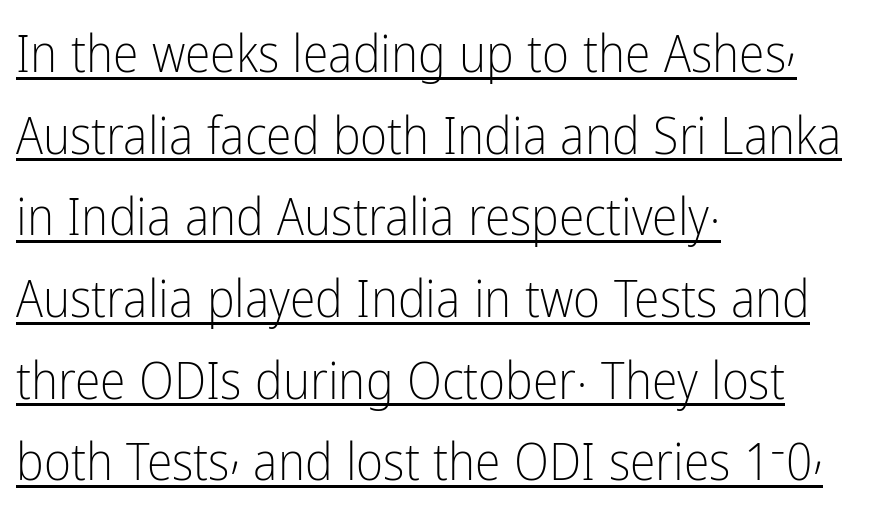
One glance says typical: line gaps are just what's usual. To sum up the face: it is a sans, with no serifs. Beneath each row of characters lies a ruled line. The lines are quadded left.
